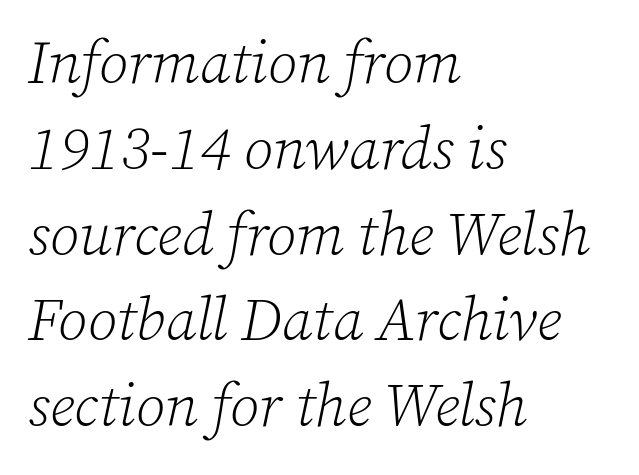
Q: Is the text bold? A: No.
Q: Is the text italic (slanted)? A: Yes, it leans right by about 12 degrees.
Q: Is the typeface a serif or a sans-serif typeface? A: Serif.
Q: Is the text underlined? A: No.
Q: How is the paragraph aligned? A: Left-aligned.
Q: Is the spacing between letters normal or unusually wide? A: Normal.
Q: Is the spacing between lines tight, normal or loose? A: Normal.
Q: Width (condensed, normal, or wide)? A: Normal.
Q: Stroke contrast? A: Low.
Q: x-height? A: Medium.
Q: Monospaced? A: No.
